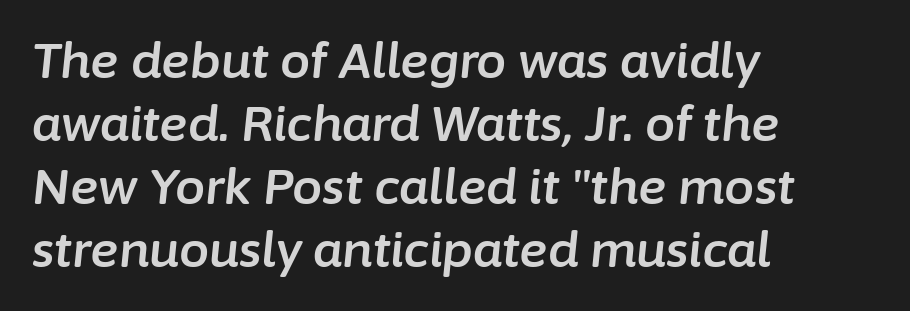
Q: Is the text italic (slanted)? A: Yes, it leans right by about 6 degrees.
Q: Is the text underlined? A: No.
Q: How is the paragraph aligned? A: Left-aligned.
Q: Is the spacing between letters normal or unusually wide? A: Normal.
Q: Is the spacing between lines tight, normal or loose? A: Normal.
Q: Width (condensed, normal, or wide)? A: Normal.
Q: Stroke contrast? A: Low.
Q: x-height? A: Medium.
Q: Monospaced? A: No.
